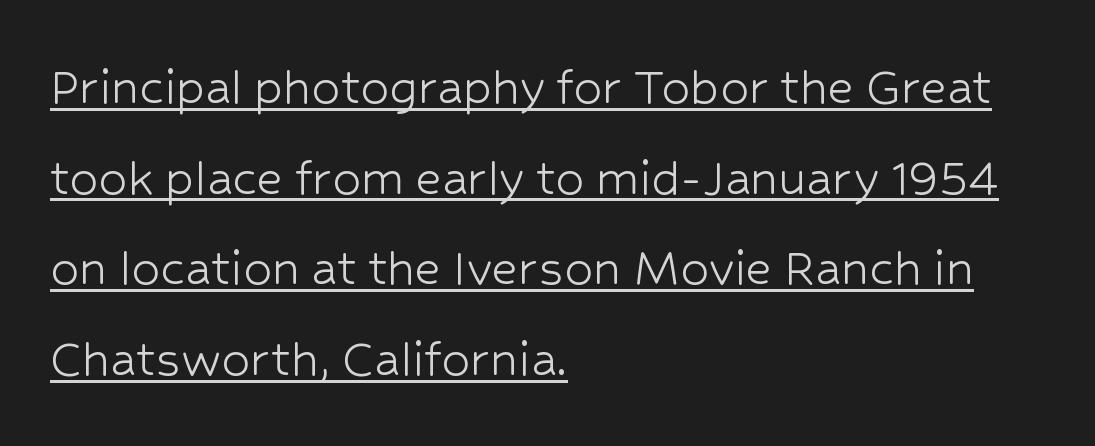
The image shows 57 px light sans-serif type, upright; set left-aligned, normal line spacing (1.59x), normal letter spacing, underlined; low stroke contrast and a medium x-height.
